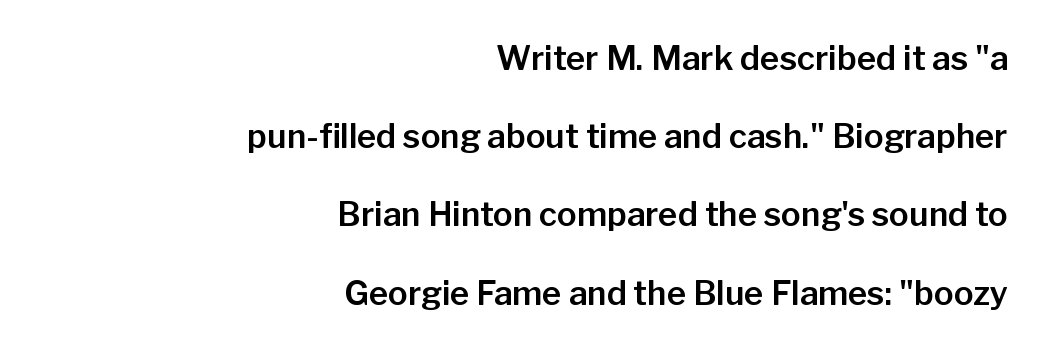
The image shows 33 px sans-serif type, upright; set right-aligned, loose line spacing (2.37x), normal letter spacing, not underlined; low stroke contrast and a medium x-height.
